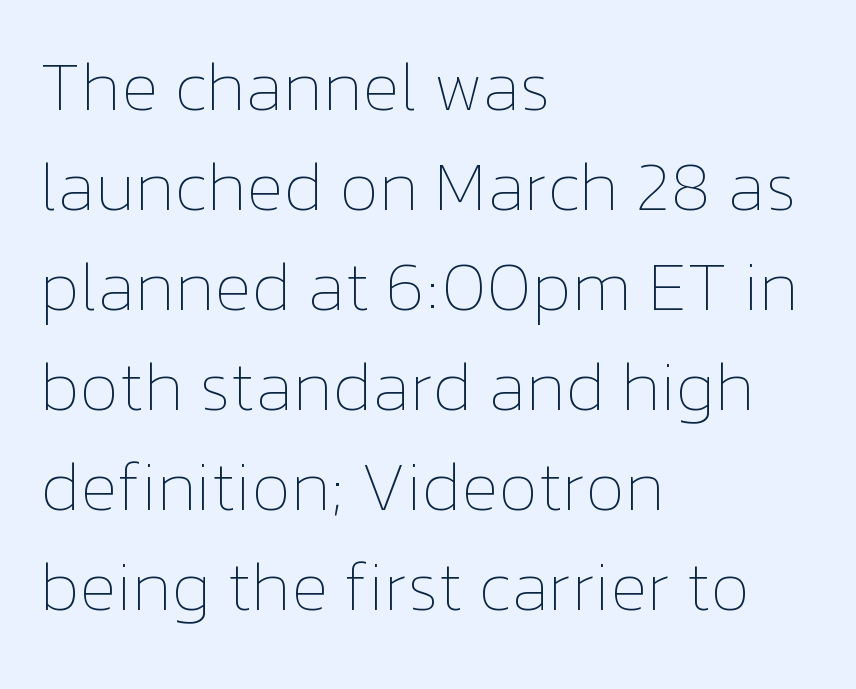
Q: Is the text bold? A: No.
Q: Is the text italic (slanted)? A: No, it is upright.
Q: Is the text underlined? A: No.
Q: How is the paragraph aligned? A: Left-aligned.
Q: Is the spacing between letters normal or unusually wide? A: Normal.
Q: Is the spacing between lines tight, normal or loose? A: Normal.
Q: Width (condensed, normal, or wide)? A: Normal.
Q: Stroke contrast? A: Low.
Q: x-height? A: Medium.
Q: Monospaced? A: No.
